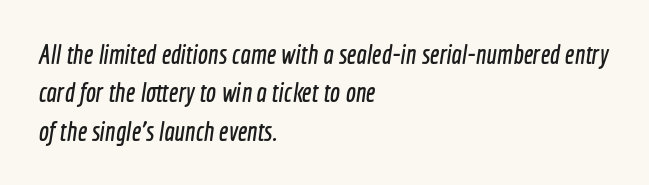
This sample keeps an unexceptional amount of space between lines. The lines in this sample share a left origin and differ only in where they stop. The letters sit at their default tracking, neither squeezed nor spread. Check the space under the baseline: it is left empty.
